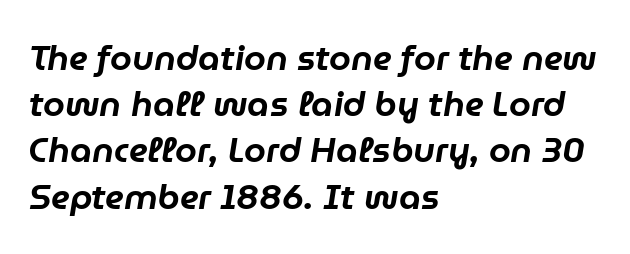
Q: Is the text italic (slanted)? A: Yes, it leans right by about 9 degrees.
Q: Is the text underlined? A: No.
Q: How is the paragraph aligned? A: Left-aligned.
Q: Is the spacing between letters normal or unusually wide? A: Normal.
Q: Is the spacing between lines tight, normal or loose? A: Normal.
Q: Width (condensed, normal, or wide)? A: Normal.
Q: Stroke contrast? A: Low.
Q: x-height? A: Medium.
Q: Monospaced? A: No.
